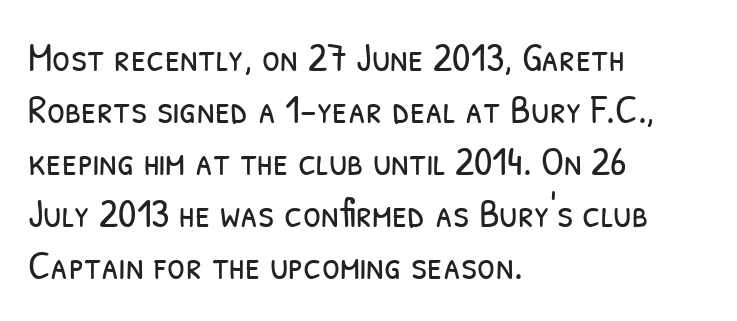
Q: Is the text bold? A: No.
Q: Is the typeface a serif or a sans-serif typeface? A: Sans-serif.
Q: Is the text underlined? A: No.
Q: How is the paragraph aligned? A: Left-aligned.
Q: Is the spacing between letters normal or unusually wide? A: Normal.
Q: Is the spacing between lines tight, normal or loose? A: Normal.
Q: Width (condensed, normal, or wide)? A: Condensed.
Q: Stroke contrast? A: Low.
Q: x-height? A: Medium.
Q: Monospaced? A: No.
